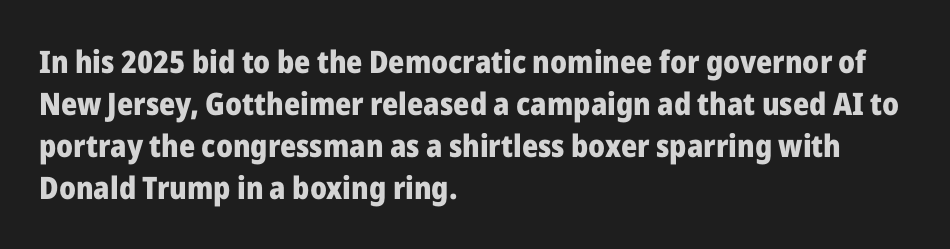
The image shows 31 px heavy sans-serif type, upright; set left-aligned, normal line spacing (1.36x), normal letter spacing, not underlined; low stroke contrast and a medium x-height.
